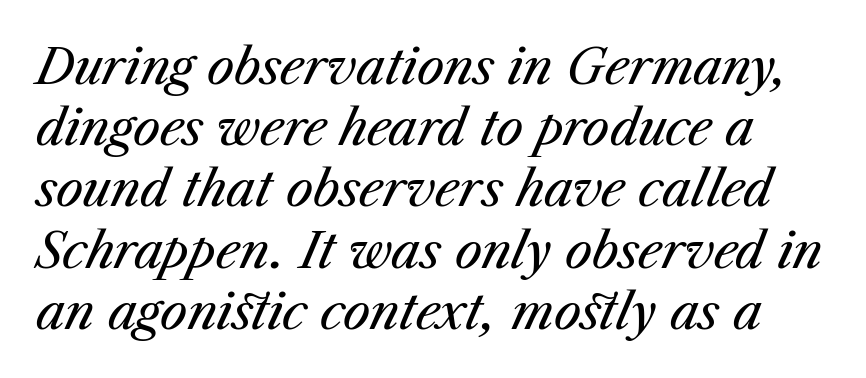
{"italic": "yes", "lean": "right", "slant_degrees": 23, "bold": "no", "weight": "regular", "width": "normal", "stroke_contrast": "medium", "x_height": "medium", "monospaced": "no", "underline": "no", "line_spacing": "normal", "line_spacing_ratio": 1.25, "letter_spacing": "normal", "letter_spacing_em": 0.0, "glyph_px": 49}
